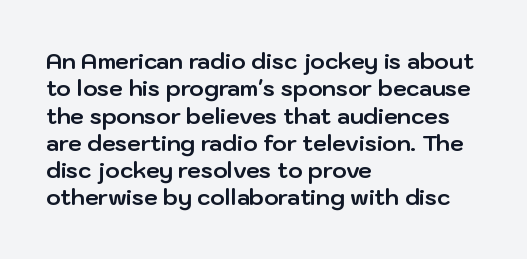
{"italic": "no", "bold": "yes", "underline": "no", "align": "left", "line_spacing_ratio": 1.24, "letter_spacing": "normal", "letter_spacing_em": 0.0, "glyph_px": 22}
